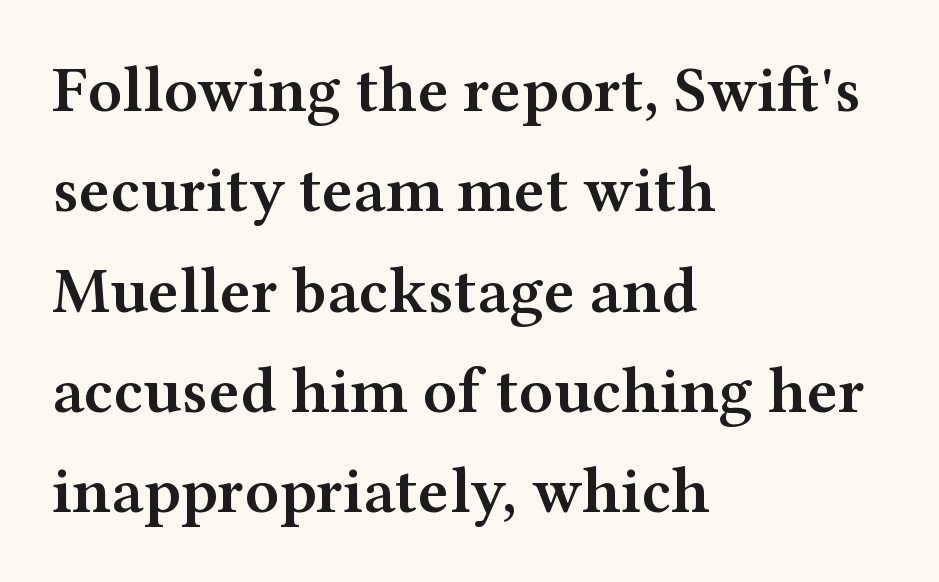
This sample keeps an unexceptional amount of space between lines. A typesetter would mark this as roman, not italic. This sample has the flowing, uneven cadence of proportional lettering. The words here are not underlined. Horizontally, the lines are justified to the leading edge only.
